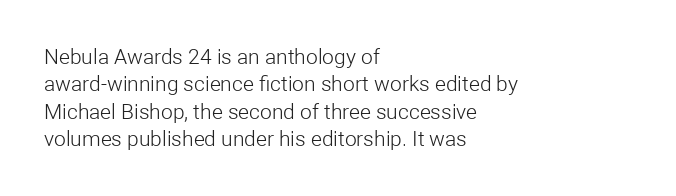
Reading down the block, your eye returns to a fixed left position each line. The weight tops out at a normal text grade. Interline gaps are of average width in this sample. The letters sit at their default tracking, neither squeezed nor spread.
